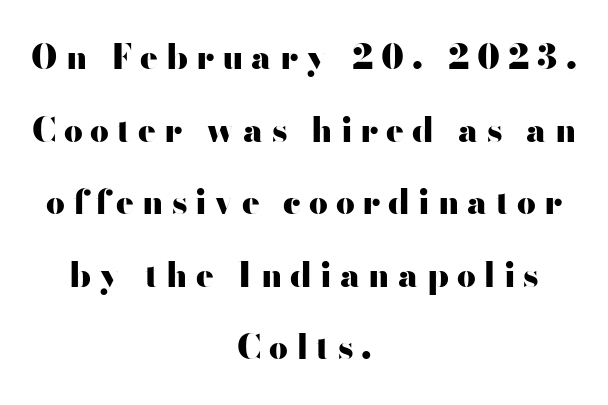
Anything drawn beneath the words? Only blank space. Neither beginnings nor endings align; midpoints do. A roman cut, with each character standing at attention.
